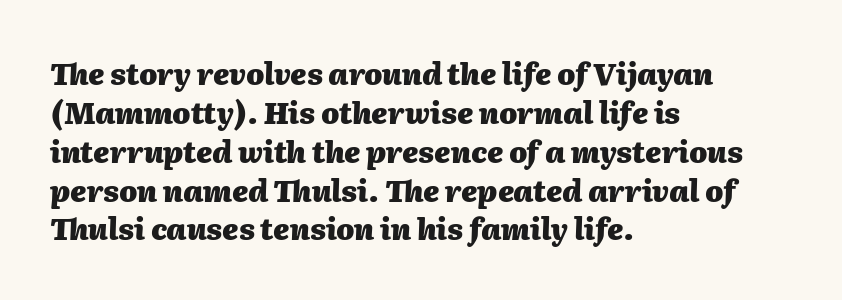
Q: Is the text bold? A: Yes.
Q: Is the text italic (slanted)? A: Yes, it leans right by about 2 degrees.
Q: Is the text underlined? A: No.
Q: How is the paragraph aligned? A: Left-aligned.
Q: Is the spacing between letters normal or unusually wide? A: Normal.
Q: Is the spacing between lines tight, normal or loose? A: Normal.
Q: Width (condensed, normal, or wide)? A: Normal.
Q: Stroke contrast? A: Medium.
Q: x-height? A: Medium.
Q: Monospaced? A: No.
